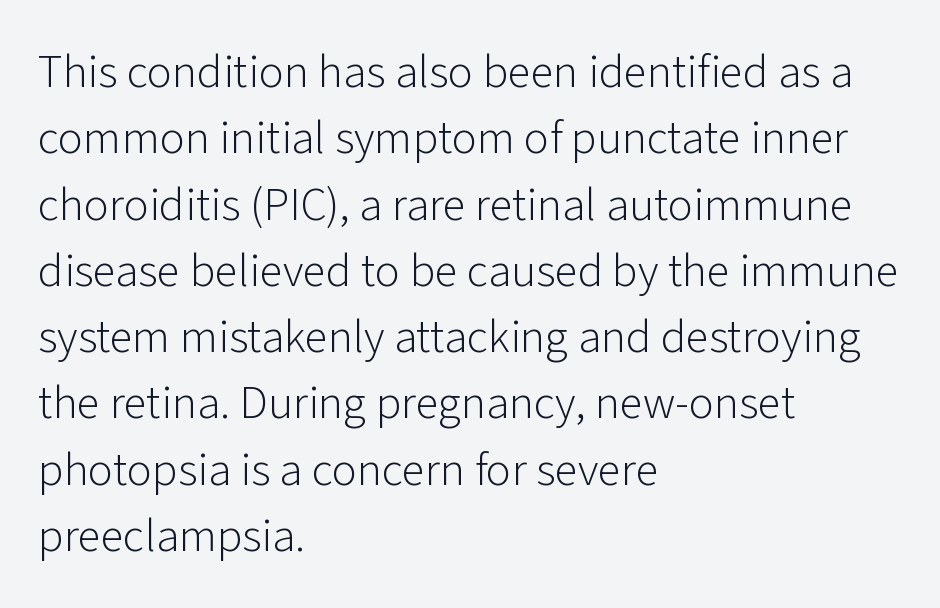
The image shows 47 px light sans-serif type, upright; set left-aligned, normal line spacing (1.41x), normal letter spacing, not underlined; low stroke contrast and a medium x-height.
